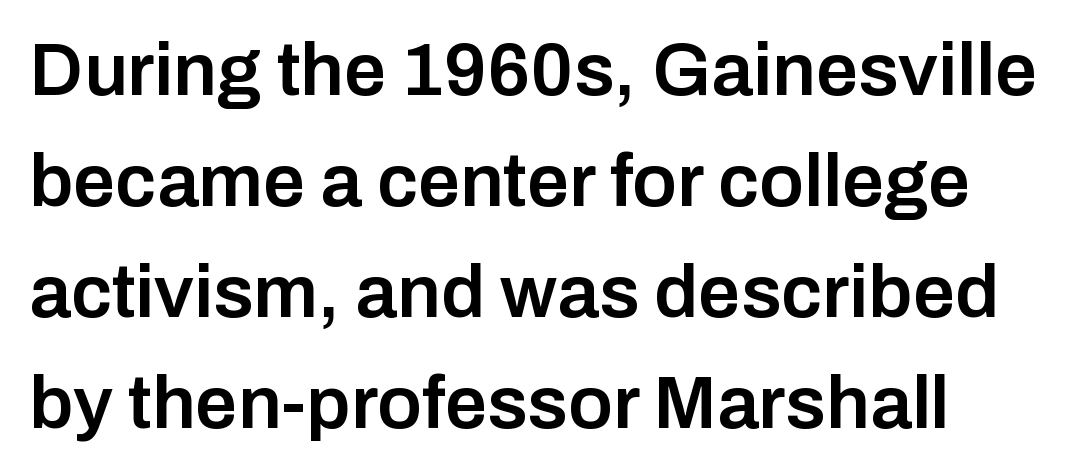
{"serif": "no", "italic": "no", "bold": "semi", "weight": "semibold", "width": "normal", "stroke_contrast": "low", "x_height": "medium", "monospaced": "no", "underline": "no", "line_spacing": "normal", "line_spacing_ratio": 1.48, "letter_spacing": "normal", "letter_spacing_em": 0.0, "glyph_px": 75}
